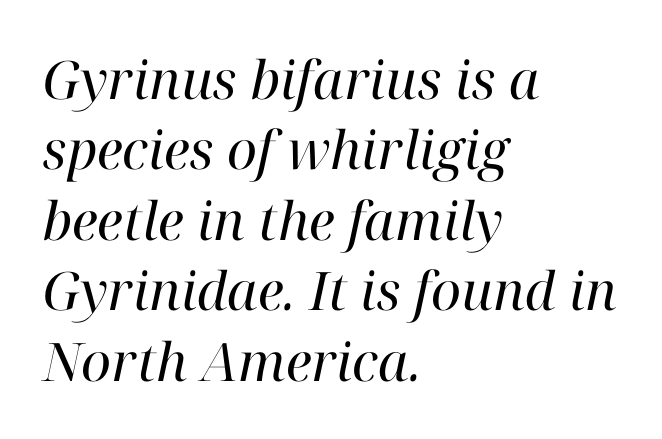
Q: Is the text bold? A: No.
Q: Is the text italic (slanted)? A: Yes, it leans right by about 12 degrees.
Q: Is the typeface a serif or a sans-serif typeface? A: Serif.
Q: Is the text underlined? A: No.
Q: How is the paragraph aligned? A: Left-aligned.
Q: Is the spacing between letters normal or unusually wide? A: Normal.
Q: Is the spacing between lines tight, normal or loose? A: Normal.
Q: Width (condensed, normal, or wide)? A: Normal.
Q: Stroke contrast? A: High.
Q: x-height? A: Medium.
Q: Monospaced? A: No.
